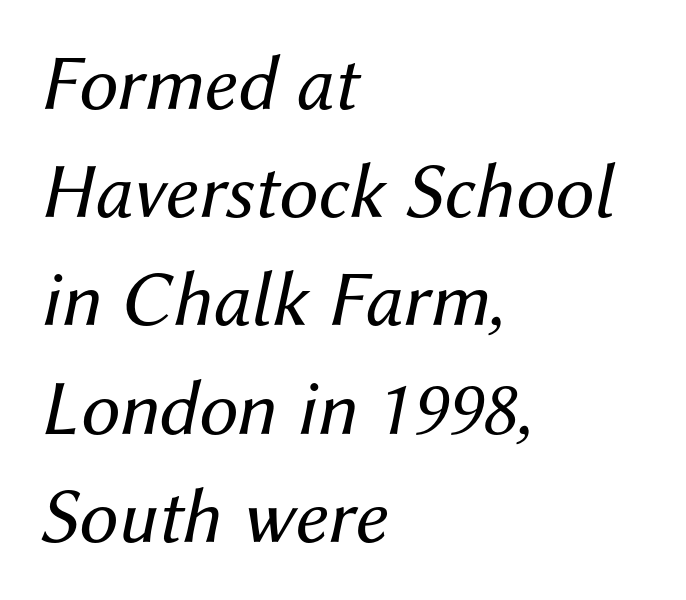
Notice how the stems are inclined rather than vertical — that's the hallmark of italics. The letters sit at their default tracking, neither squeezed nor spread. Counters stay open thanks to moderate or lighter strokes. The rendering anchors every line to the left-hand side.
